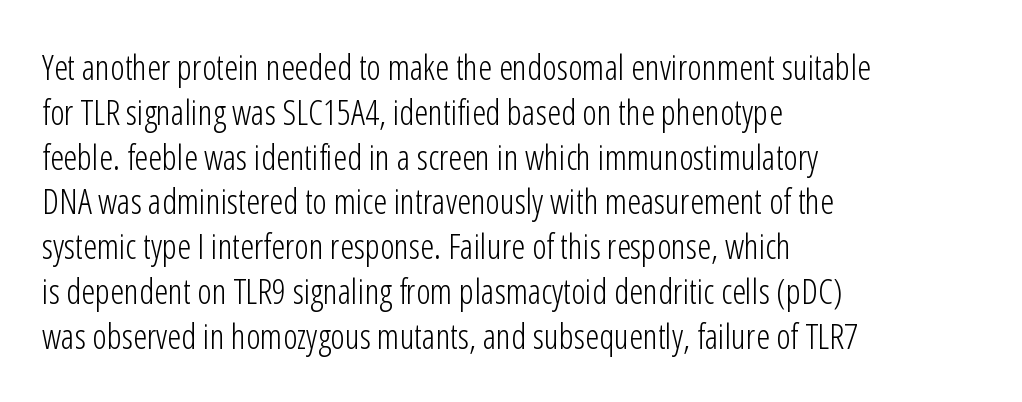
{"serif": "no", "italic": "no", "bold": "no", "weight": "light", "width": "condensed", "stroke_contrast": "low", "x_height": "medium", "monospaced": "no", "underline": "no", "align": "left", "line_spacing": "normal", "line_spacing_ratio": 1.28, "letter_spacing": "normal", "letter_spacing_em": 0.0, "glyph_px": 35}
